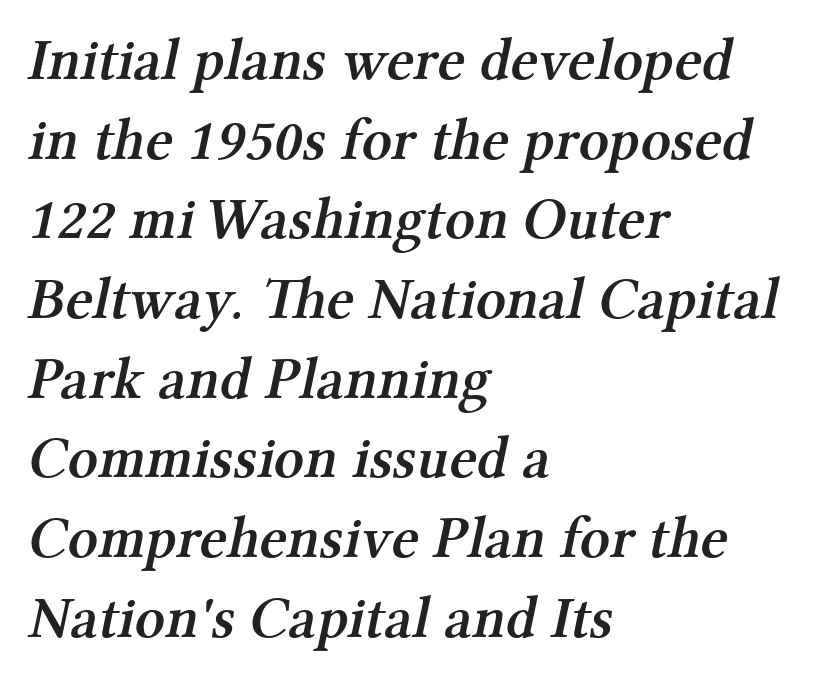
{"serif": "yes", "bold": "semi", "weight": "semibold", "width": "normal", "stroke_contrast": "medium", "x_height": "medium", "monospaced": "no", "underline": "no", "align": "left", "line_spacing": "normal", "line_spacing_ratio": 1.35, "letter_spacing": "normal", "letter_spacing_em": 0.0, "glyph_px": 59}
